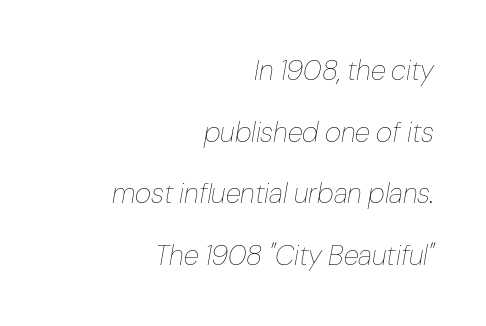
{"italic": "yes", "lean": "right", "slant_degrees": 10, "bold": "no", "weight": "thin", "width": "normal", "stroke_contrast": "low", "x_height": "medium", "monospaced": "no", "underline": "no", "align": "right", "line_spacing": "loose", "line_spacing_ratio": 2.2, "letter_spacing": "normal", "letter_spacing_em": 0.0, "glyph_px": 28}
